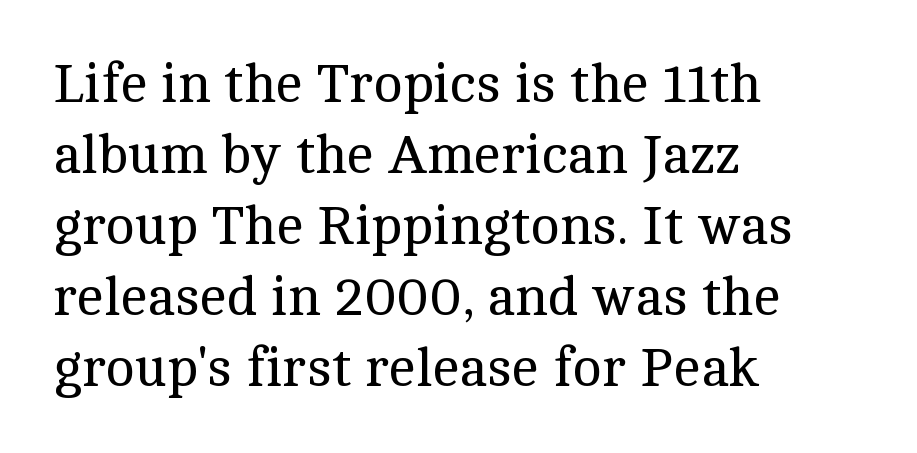
Q: Is the text bold? A: No.
Q: Is the text italic (slanted)? A: No, it is upright.
Q: Is the typeface a serif or a sans-serif typeface? A: Serif.
Q: Is the text underlined? A: No.
Q: How is the paragraph aligned? A: Left-aligned.
Q: Is the spacing between letters normal or unusually wide? A: Normal.
Q: Is the spacing between lines tight, normal or loose? A: Normal.
Q: Width (condensed, normal, or wide)? A: Normal.
Q: x-height? A: Medium.
Q: Monospaced? A: No.
